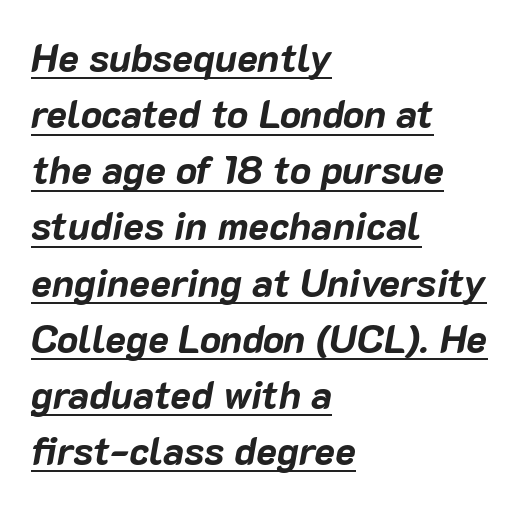
The lines sit at an ordinary, default distance from one another. Tracking here is standard; glyphs follow each other at the usual distance. Caption: lettering with a line underneath. Style check: oblique. Stroke thickness is high; the sample reads as a true bold.
